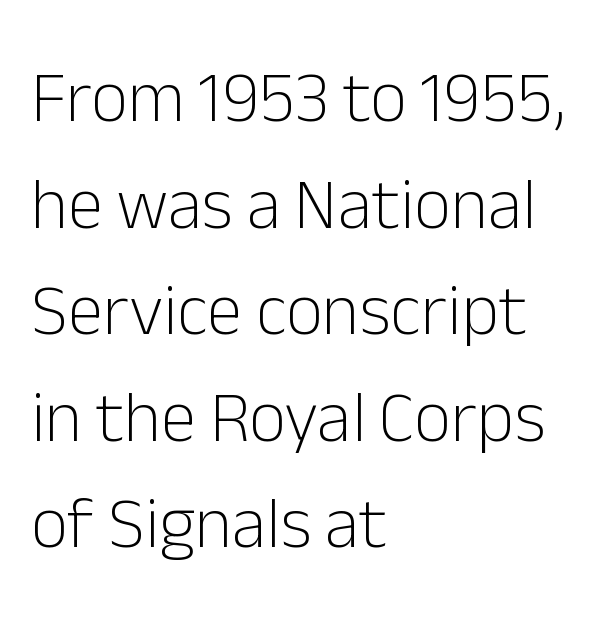
The image shows 72 px light sans-serif type, upright; set left-aligned, normal line spacing (1.48x), normal letter spacing, not underlined; low stroke contrast and a medium x-height.
